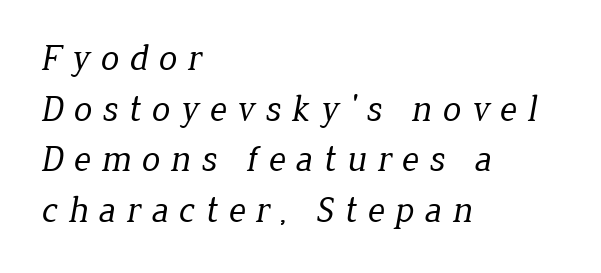
Q: Is the text bold? A: No.
Q: Is the typeface a serif or a sans-serif typeface? A: Serif.
Q: Is the text underlined? A: No.
Q: How is the paragraph aligned? A: Left-aligned.
Q: Is the spacing between letters normal or unusually wide? A: Unusually wide.
Q: Is the spacing between lines tight, normal or loose? A: Normal.
Q: Width (condensed, normal, or wide)? A: Normal.
Q: Stroke contrast? A: Low.
Q: x-height? A: Medium.
Q: Monospaced? A: No.
